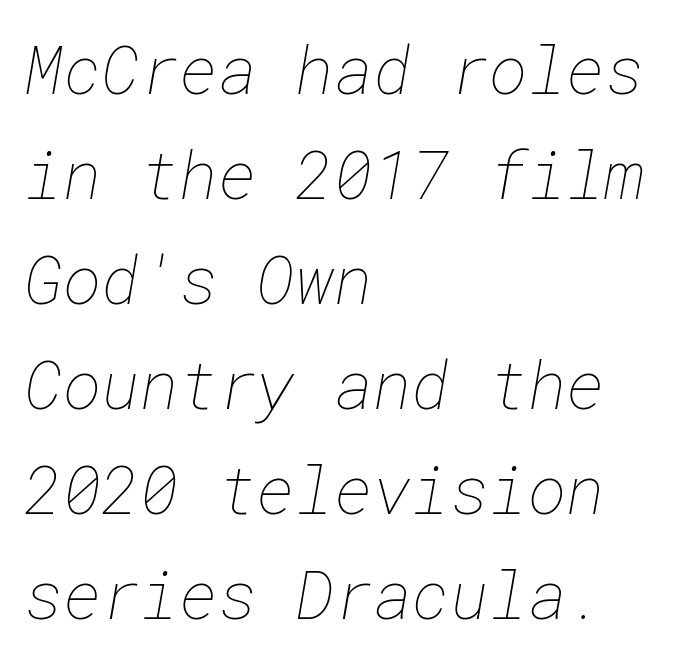
Q: Is the text bold? A: No.
Q: Is the text underlined? A: No.
Q: How is the paragraph aligned? A: Left-aligned.
Q: Is the spacing between letters normal or unusually wide? A: Normal.
Q: Is the spacing between lines tight, normal or loose? A: Normal.
Q: Width (condensed, normal, or wide)? A: Normal.
Q: Stroke contrast? A: Low.
Q: x-height? A: Medium.
